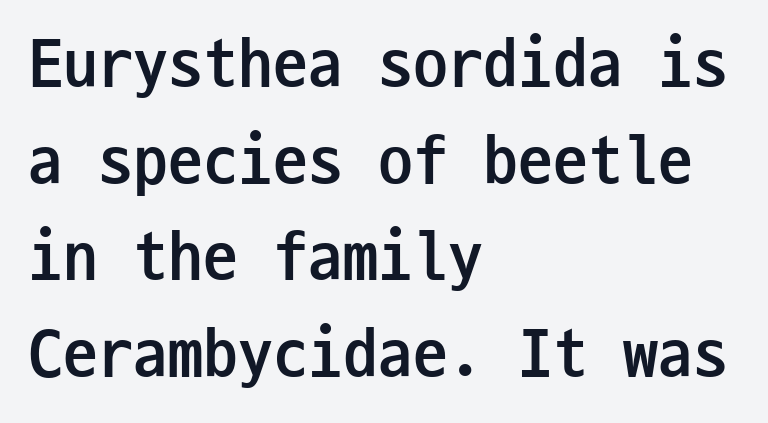
Q: Is the text bold? A: Yes.
Q: Is the text italic (slanted)? A: No, it is upright.
Q: Is the typeface a serif or a sans-serif typeface? A: Sans-serif.
Q: Is the text underlined? A: No.
Q: How is the paragraph aligned? A: Left-aligned.
Q: Is the spacing between letters normal or unusually wide? A: Normal.
Q: Is the spacing between lines tight, normal or loose? A: Normal.
Q: Width (condensed, normal, or wide)? A: Condensed.
Q: Stroke contrast? A: Low.
Q: x-height? A: Medium.
Q: Monospaced? A: Yes.
